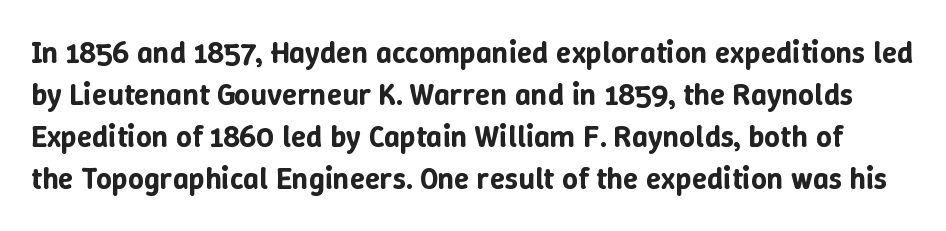
The image shows 31 px text type, upright; set normal line spacing (1.36x), normal letter spacing, not underlined; low stroke contrast and a medium x-height.
